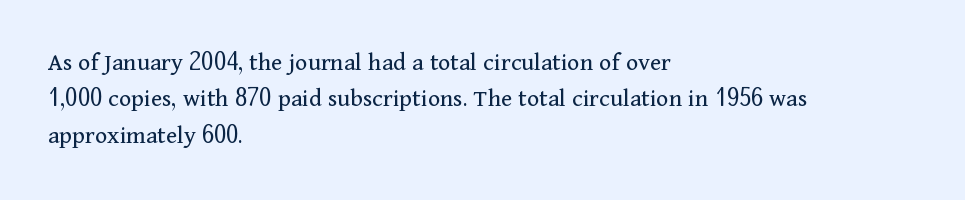
{"italic": "no", "bold": "no", "underline": "no", "align": "left", "line_spacing": "normal", "line_spacing_ratio": 1.4, "letter_spacing": "normal", "letter_spacing_em": 0.0, "glyph_px": 26}
